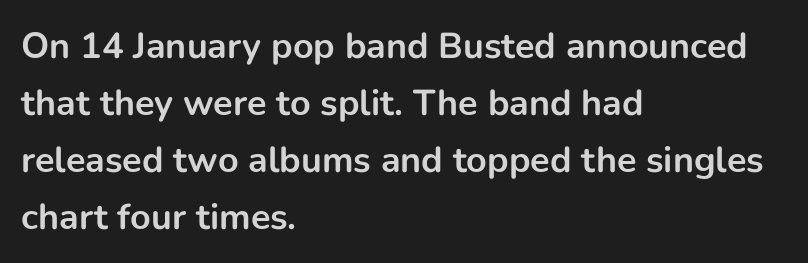
It's the straight-up-and-down kind of type. The strip under each line holds only bare page. The text was rendered using a sans face with plain stroke endings. The line texture is even and compact thanks to regular tracking. Stroke thickness is high; the sample reads as a true bold.
